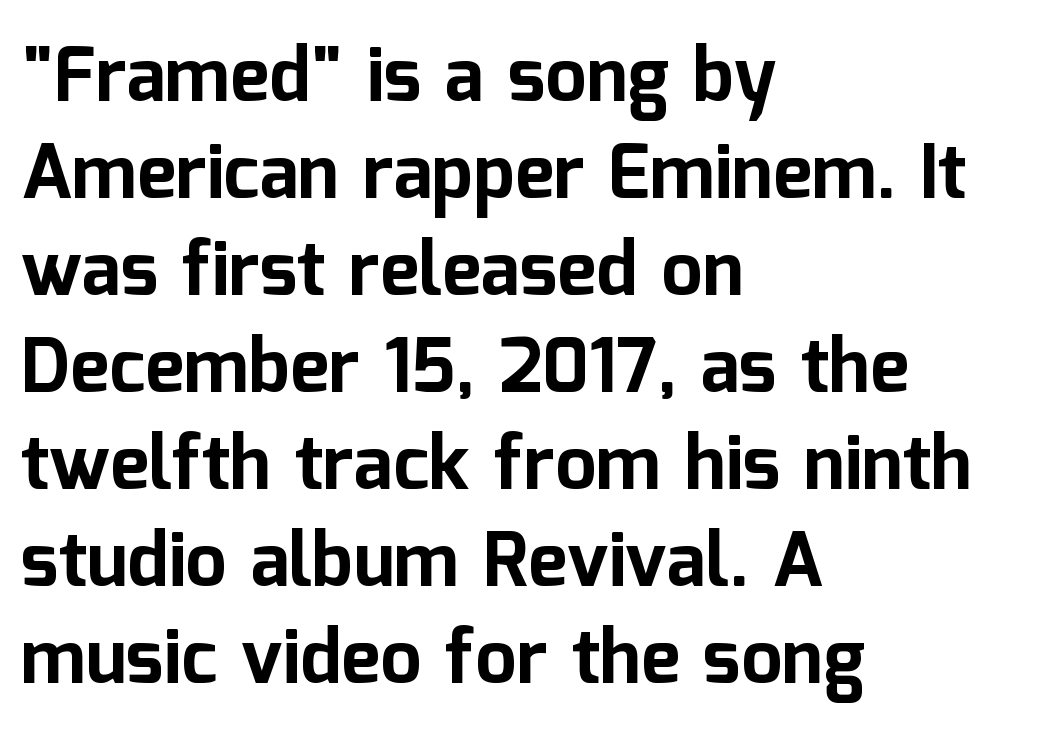
The image shows 74 px bold sans-serif type, upright; set left-aligned, normal line spacing (1.31x), normal letter spacing, not underlined; low stroke contrast and a medium x-height.
